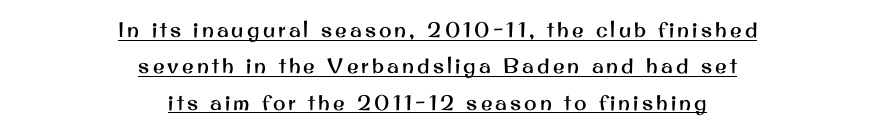
Q: Is the text italic (slanted)? A: No, it is upright.
Q: Is the text underlined? A: Yes.
Q: How is the paragraph aligned? A: Centered.
